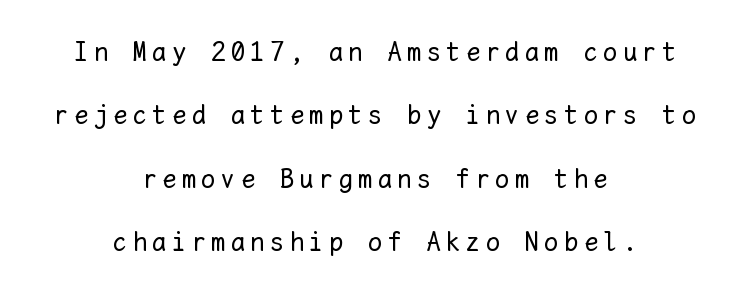
This reads as an unemphasized weight, regular at the heaviest. Do the characters align in a grid? Yes, the font is monospaced. Beneath every word, the page is bare. Display-style spreading of the glyphs; the letterfit is very open.
